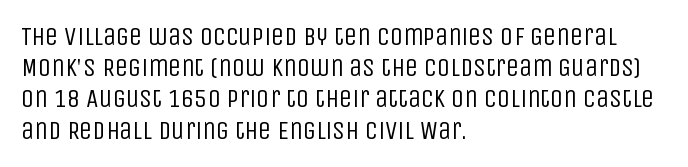
One-word summary of the alignment: left. In terms of letterspacing, this is plain default setting. The words here are not underlined. The characters are drawn with everyday or finer stroke widths. The letters stand straight up with perfectly vertical stems.
